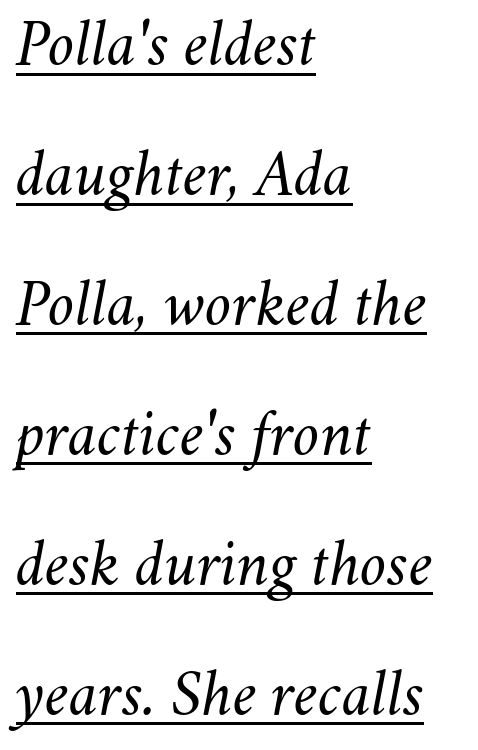
Q: Is the text bold? A: No.
Q: Is the text italic (slanted)? A: Yes, it leans right by about 11 degrees.
Q: Is the text underlined? A: Yes.
Q: How is the paragraph aligned? A: Left-aligned.
Q: Is the spacing between letters normal or unusually wide? A: Normal.
Q: Is the spacing between lines tight, normal or loose? A: Loose.
Q: Width (condensed, normal, or wide)? A: Normal.
Q: Stroke contrast? A: Medium.
Q: x-height? A: Small.
Q: Monospaced? A: No.
